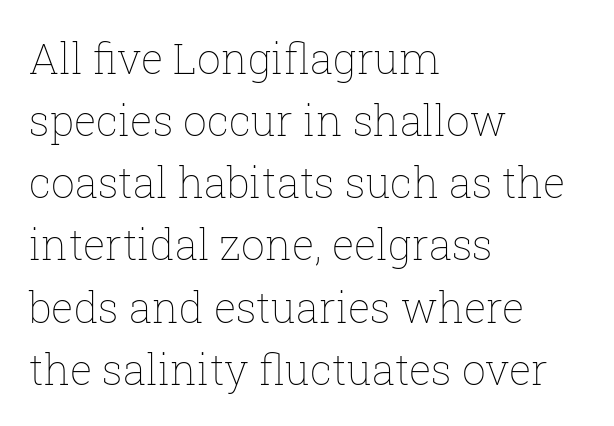
Q: Is the text bold? A: No.
Q: Is the text italic (slanted)? A: No, it is upright.
Q: Is the text underlined? A: No.
Q: How is the paragraph aligned? A: Left-aligned.
Q: Is the spacing between letters normal or unusually wide? A: Normal.
Q: Is the spacing between lines tight, normal or loose? A: Normal.
Q: Width (condensed, normal, or wide)? A: Normal.
Q: Stroke contrast? A: Low.
Q: x-height? A: Medium.
Q: Monospaced? A: No.
